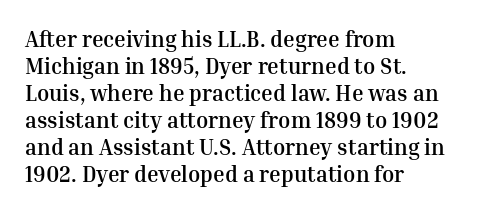
The setting favours the left margin, as ordinary paragraphs usually do. The strip under each line holds only bare page. Every letter is thick-stroked: bold, no question. In terms of posture, this sample is upright. Is the letter spacing exaggerated? No — it looks like the ordinary default.
